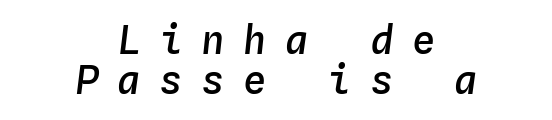
{"italic": "yes", "lean": "right", "slant_degrees": 4, "bold": "semi", "weight": "semibold", "width": "normal", "stroke_contrast": "low", "x_height": "medium", "monospaced": "yes", "underline": "no", "align": "center", "line_spacing": "tight", "line_spacing_ratio": 1.02, "letter_spacing": "wide", "letter_spacing_em": 0.48, "glyph_px": 39}
